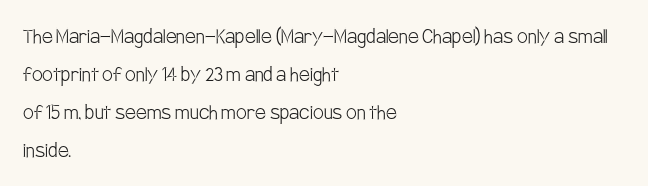
Q: Is the text bold? A: No.
Q: Is the text italic (slanted)? A: No, it is upright.
Q: Is the text underlined? A: No.
Q: How is the paragraph aligned? A: Left-aligned.
Q: Is the spacing between letters normal or unusually wide? A: Normal.
Q: Is the spacing between lines tight, normal or loose? A: Normal.
